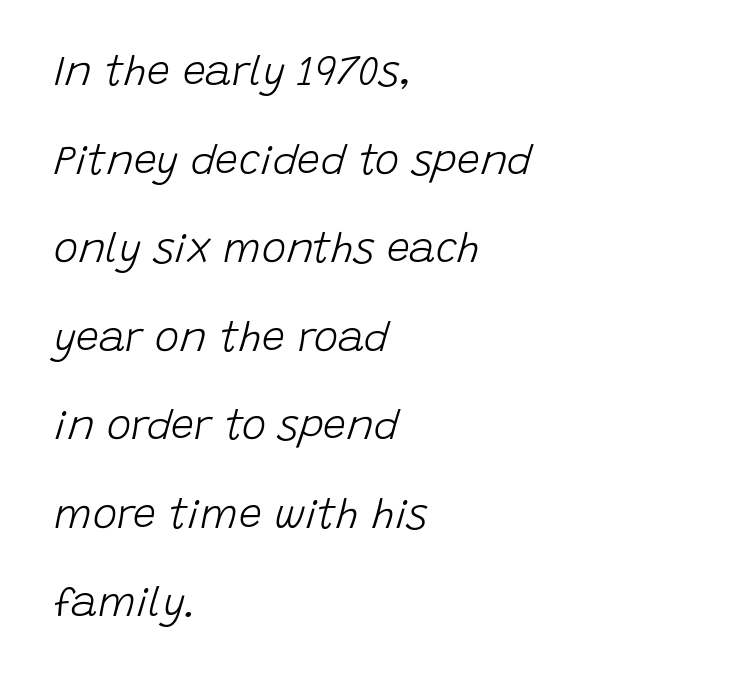
The image shows 41 px light type, italic (leaning right); set left-aligned, loose line spacing (2.16x), normal letter spacing, not underlined; low stroke contrast and a large x-height.
